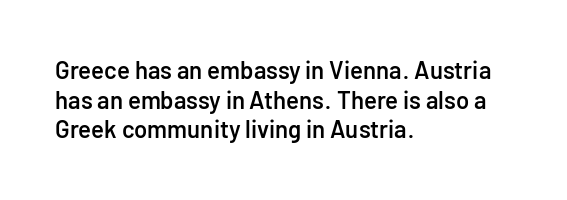
A bare baseline throughout the passage. Compared with a centered layout, this one pins lines to the left instead. This is moderately heavy type, rendered in semibold. The letters sit at their default tracking, neither squeezed nor spread. This sample uses an upright cut, with every glyph sitting square on the baseline.
